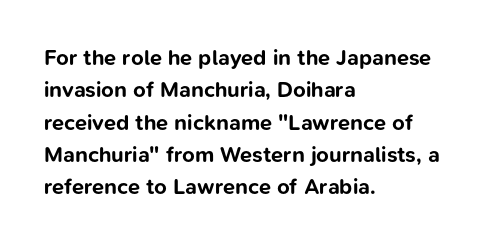
This block has exactly the height ordinary leading produces. A roman cut, with each character standing at attention. Typesetter's note: full bold, strokes at maximum text heaviness. The rendering anchors every line to the left-hand side.
